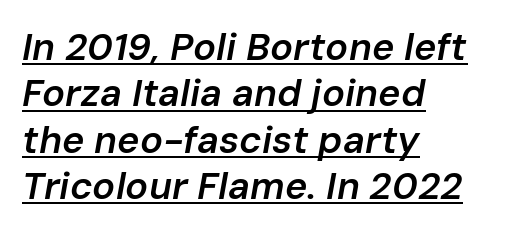
{"italic": "yes", "lean": "right", "slant_degrees": 10, "bold": "semi", "weight": "semibold", "width": "normal", "stroke_contrast": "low", "x_height": "medium", "monospaced": "no", "underline": "yes", "align": "left", "line_spacing_ratio": 1.22, "letter_spacing": "normal", "letter_spacing_em": 0.0, "glyph_px": 38}
